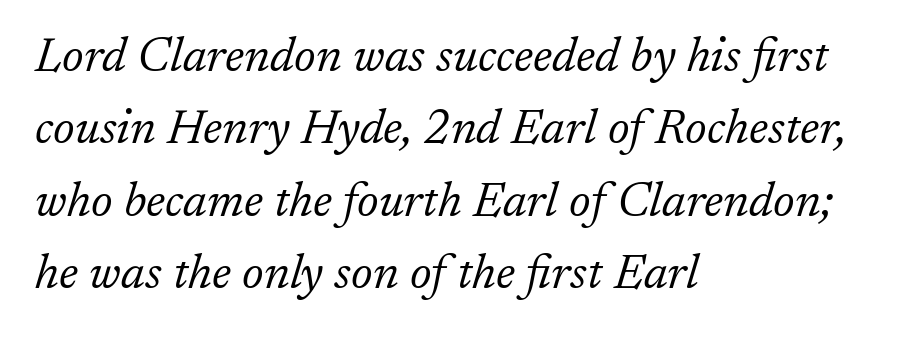
{"serif": "yes", "italic": "yes", "lean": "right", "slant_degrees": 17, "bold": "no", "weight": "light", "width": "normal", "stroke_contrast": "low", "x_height": "medium", "monospaced": "no", "underline": "no", "align": "left", "line_spacing": "normal", "line_spacing_ratio": 1.51, "letter_spacing": "normal", "letter_spacing_em": 0.0, "glyph_px": 48}
